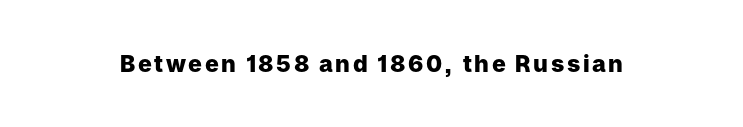
The image shows 23 px bold type, upright; set not underlined.
